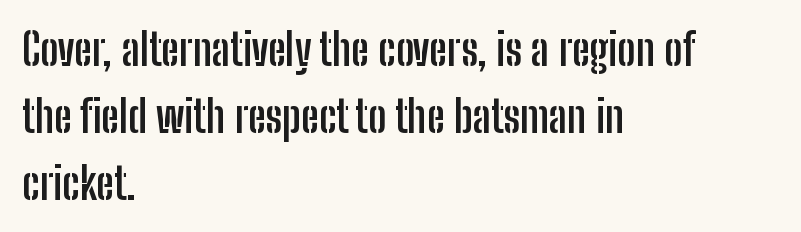
{"serif": "no", "italic": "no", "bold": "yes", "weight": "semibold", "width": "condensed", "stroke_contrast": "low", "x_height": "medium", "monospaced": "no", "underline": "no", "align": "left", "line_spacing": "normal", "line_spacing_ratio": 1.52, "letter_spacing": "normal", "letter_spacing_em": 0.0, "glyph_px": 44}
